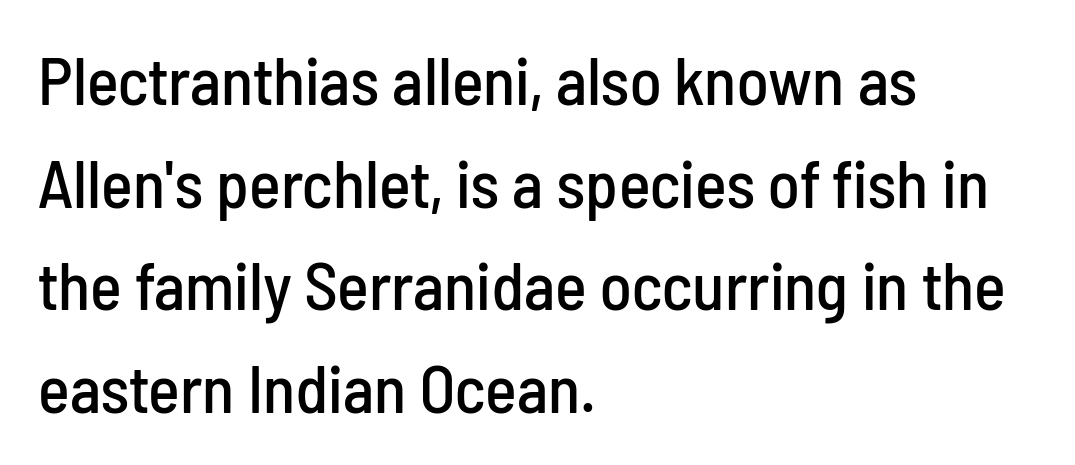
Q: Is the text italic (slanted)? A: No, it is upright.
Q: Is the typeface a serif or a sans-serif typeface? A: Sans-serif.
Q: Is the text underlined? A: No.
Q: How is the paragraph aligned? A: Left-aligned.
Q: Is the spacing between letters normal or unusually wide? A: Normal.
Q: Is the spacing between lines tight, normal or loose? A: Normal.
Q: Width (condensed, normal, or wide)? A: Condensed.
Q: Stroke contrast? A: Low.
Q: x-height? A: Medium.
Q: Monospaced? A: No.
